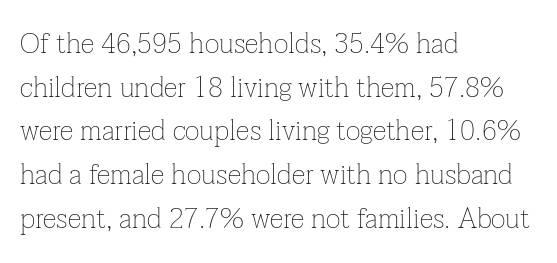
Q: Is the text bold? A: No.
Q: Is the text italic (slanted)? A: No, it is upright.
Q: Is the typeface a serif or a sans-serif typeface? A: Serif.
Q: Is the text underlined? A: No.
Q: How is the paragraph aligned? A: Left-aligned.
Q: Is the spacing between letters normal or unusually wide? A: Normal.
Q: Is the spacing between lines tight, normal or loose? A: Normal.
Q: Width (condensed, normal, or wide)? A: Normal.
Q: Stroke contrast? A: Low.
Q: x-height? A: Medium.
Q: Monospaced? A: No.
